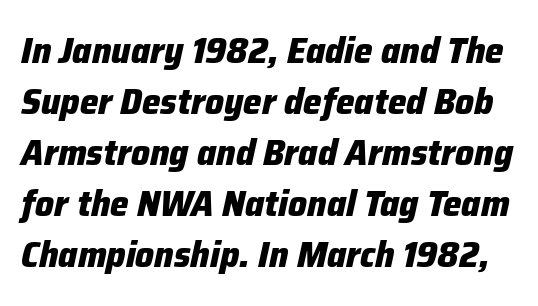
Looking at the ascenders, they clearly lean. Successive baselines arrive at the customary interval. I'd describe the lettering as bold — thick and assertive. Looks like regular typesetting: each glyph gets only the width it needs. Anything drawn beneath the words? Only blank space.
